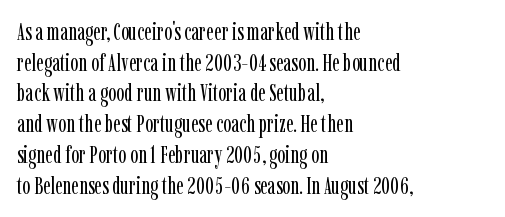
{"italic": "no", "bold": "no", "underline": "no", "align": "left", "line_spacing": "normal", "line_spacing_ratio": 1.28, "letter_spacing": "normal", "letter_spacing_em": 0.0, "glyph_px": 24}
